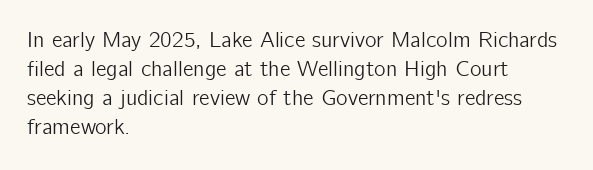
It's the straight-up-and-down kind of type. The horizontal fit of the characters is conventional and even. These lines are set flush left with a ragged right edge. Glance below the letters and you will spot only blank space.
